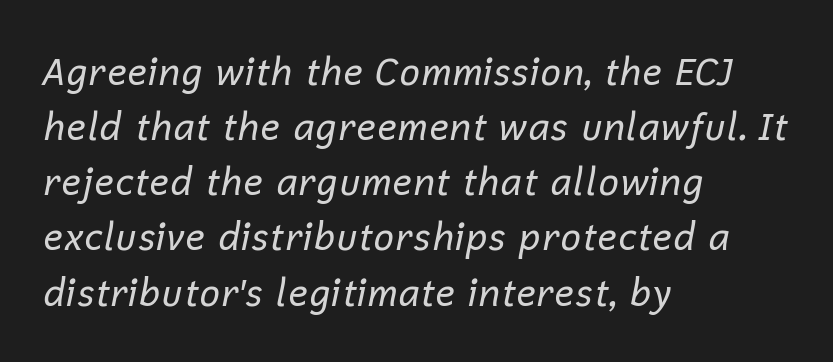
You could not count columns in this text — the font is proportionally spaced. Plain, unruled lines of type. Teacher's note: observe the even left margin — that is flush-left alignment. Whoever set this chose a conventional vertical rhythm.
